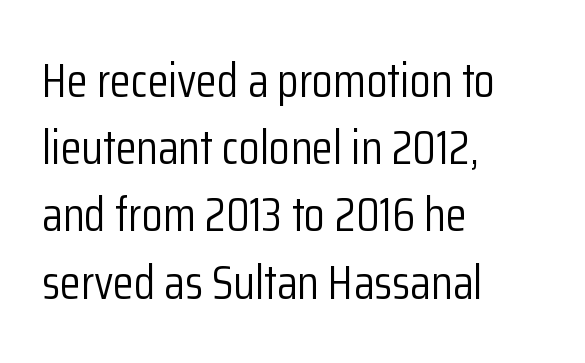
Q: Is the text bold? A: No.
Q: Is the text italic (slanted)? A: No, it is upright.
Q: Is the typeface a serif or a sans-serif typeface? A: Sans-serif.
Q: Is the text underlined? A: No.
Q: How is the paragraph aligned? A: Left-aligned.
Q: Is the spacing between letters normal or unusually wide? A: Normal.
Q: Is the spacing between lines tight, normal or loose? A: Normal.
Q: Width (condensed, normal, or wide)? A: Condensed.
Q: Stroke contrast? A: Low.
Q: x-height? A: Medium.
Q: Monospaced? A: No.
